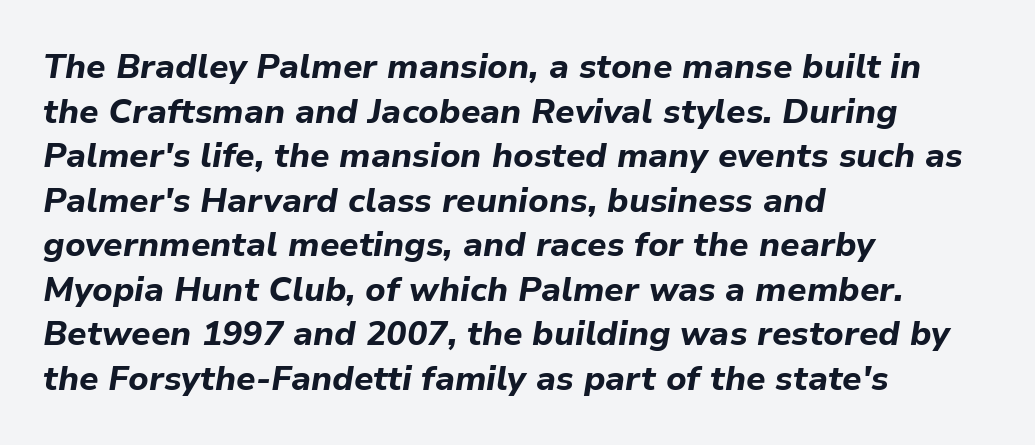
Q: Is the text bold? A: Yes.
Q: Is the text italic (slanted)? A: Yes, it leans right by about 9 degrees.
Q: Is the text underlined? A: No.
Q: How is the paragraph aligned? A: Left-aligned.
Q: Is the spacing between letters normal or unusually wide? A: Normal.
Q: Is the spacing between lines tight, normal or loose? A: Normal.
Q: Width (condensed, normal, or wide)? A: Normal.
Q: Stroke contrast? A: Low.
Q: x-height? A: Medium.
Q: Monospaced? A: No.
